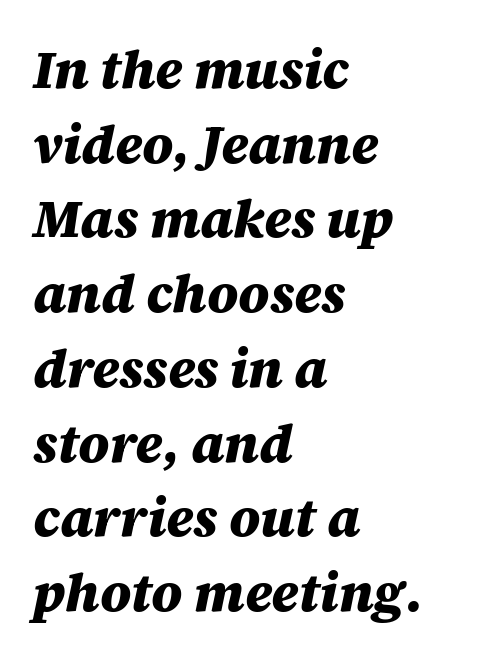
{"italic": "yes", "lean": "right", "slant_degrees": 12, "bold": "yes", "weight": "heavy", "width": "normal", "stroke_contrast": "medium", "x_height": "large", "monospaced": "no", "underline": "no", "align": "left", "line_spacing": "normal", "line_spacing_ratio": 1.41, "letter_spacing": "normal", "letter_spacing_em": 0.0, "glyph_px": 53}
